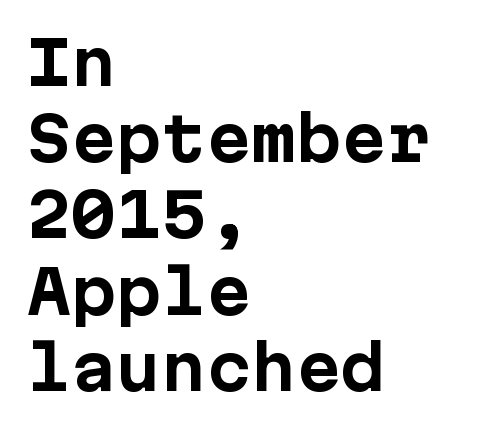
{"serif": "no", "italic": "no", "bold": "yes", "weight": "bold", "width": "normal", "stroke_contrast": "low", "x_height": "medium", "monospaced": "yes", "underline": "no", "align": "left", "line_spacing": "normal", "line_spacing_ratio": 1.27, "letter_spacing": "normal", "letter_spacing_em": 0.0, "glyph_px": 60}
